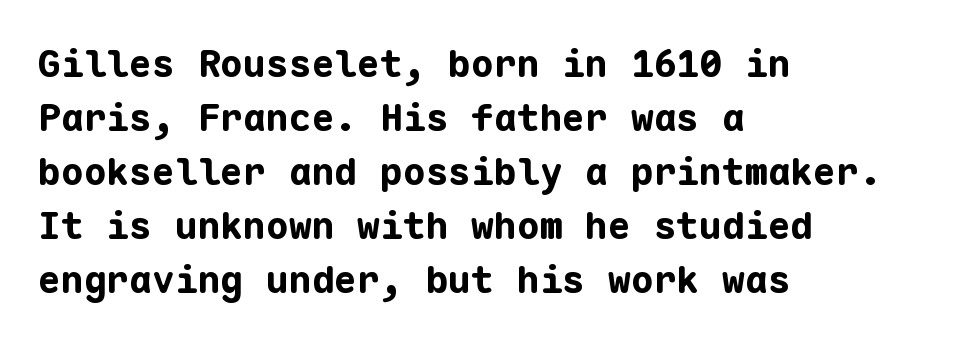
The image shows 38 px bold sans-serif type, upright, monospaced; set left-aligned, normal line spacing (1.42x), normal letter spacing, not underlined; low stroke contrast and a medium x-height.
